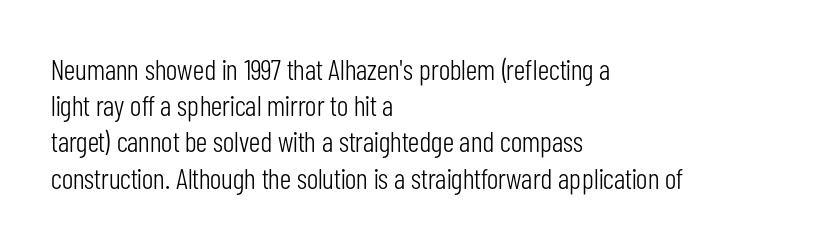
{"serif": "no", "italic": "no", "bold": "no", "weight": "light", "width": "condensed", "stroke_contrast": "low", "x_height": "medium", "monospaced": "no", "underline": "no", "align": "left", "line_spacing": "normal", "line_spacing_ratio": 1.25, "letter_spacing": "normal", "letter_spacing_em": 0.0, "glyph_px": 29}
